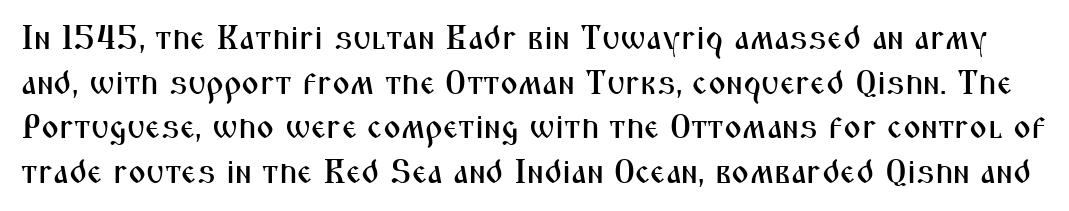
The image shows 34 px condensed sans-serif type, upright; set normal line spacing (1.31x), normal letter spacing, not underlined; medium stroke contrast and a medium x-height.
